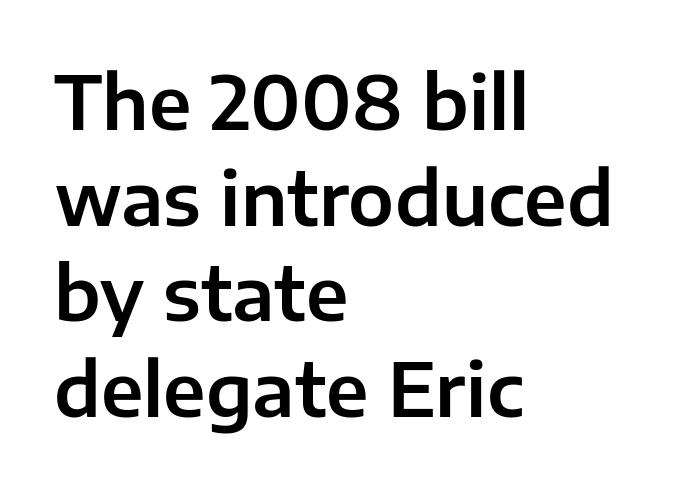
Observe the absence of serifs on each vertical stroke in this sample. Between one letter and the next there's only the usual sliver of space. The letters stand straight up with perfectly vertical stems. Leading: standard. Alignment: flush left. The space beneath each line is pristine and unruled.
